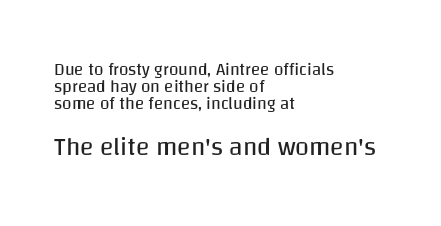
The image shows 25 px text type, upright; set left-aligned, tight line spacing (0.99x), normal letter spacing, not underlined; the second (bottom) block is 1.47x larger.
